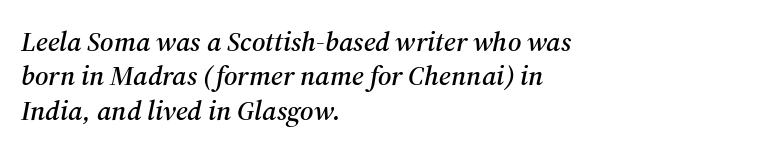
Honestly, there is no underline to notice here at all. Would a proofreader flag this as italicized? Yes. Each letter's strokes conclude with small projecting serifs. One-word summary of the alignment: left.
